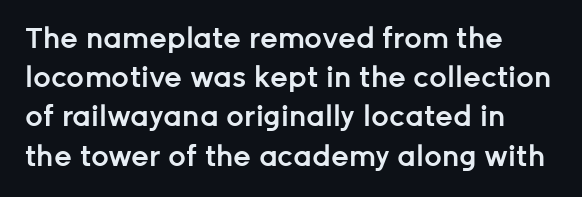
Q: Is the text bold? A: Semi-bold.
Q: Is the text italic (slanted)? A: No, it is upright.
Q: Is the typeface a serif or a sans-serif typeface? A: Sans-serif.
Q: Is the text underlined? A: No.
Q: How is the paragraph aligned? A: Left-aligned.
Q: Is the spacing between letters normal or unusually wide? A: Normal.
Q: Is the spacing between lines tight, normal or loose? A: Normal.
Q: Width (condensed, normal, or wide)? A: Normal.
Q: Stroke contrast? A: Low.
Q: x-height? A: Medium.
Q: Monospaced? A: No.
